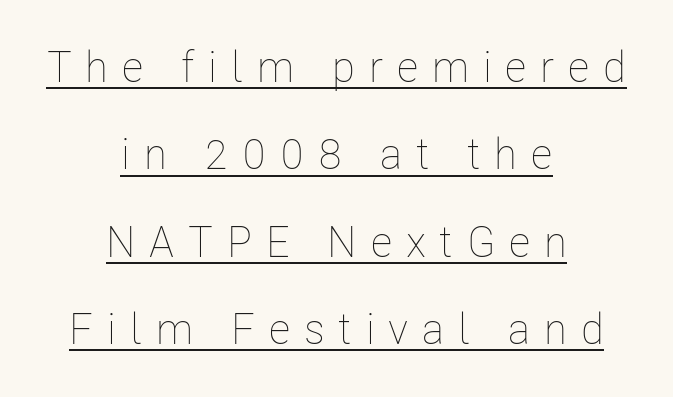
Does a line run under the words? Yes, clearly. Words appear elongated and porous because spacing is wide. The rag falls on both sides of this text block equally. One glance says open: line gaps are wider than usual. The type sits square on the baseline with zero lean. Stems here are at most as thick as an everyday book face.
